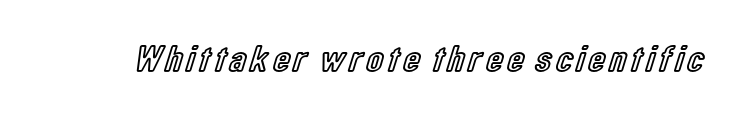
The image shows 38 px condensed type; set not underlined; a medium x-height.
